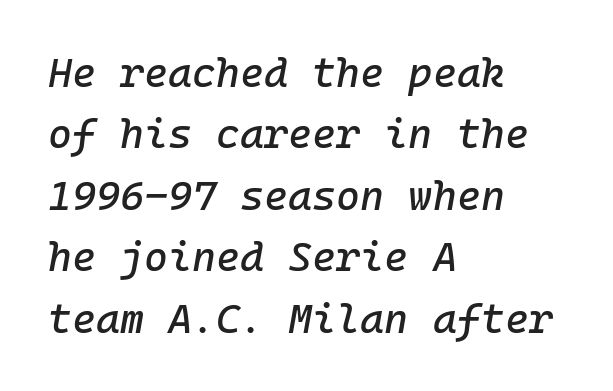
The image shows 41 px text type, italic (leaning right), monospaced; set left-aligned, normal line spacing (1.5x), normal letter spacing, not underlined; low stroke contrast and a medium x-height.
